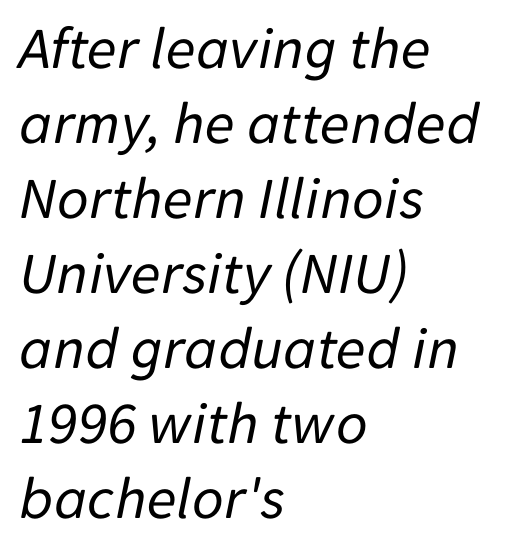
The image shows 61 px regular-weight type, italic (leaning right); set left-aligned, line spacing 1.23x, normal letter spacing, not underlined; low stroke contrast and a medium x-height.
